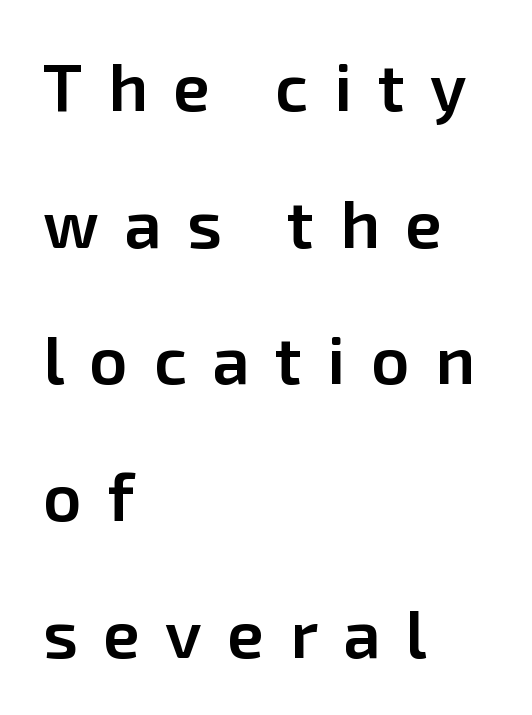
Visually the block forms a straight wall on the left and a jagged coastline on the right. These lines were composed using upright roman letters. Strokes here are thickened, but only to semibold level. The gap between lines stays unmarked. A sans-serif font was chosen for this passage. What's the leading like? Stretched, with rows far apart.
